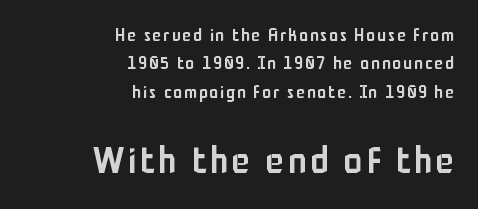
This is moderately heavy type, rendered in semibold. A clean baseline with only descenders dipping below it. Alignment: flush right. I'd call this a sans setting — the letters go barefoot.
